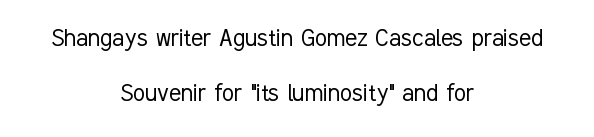
The image shows 28 px light, condensed sans-serif type, upright; set centered, loose line spacing (1.98x), normal letter spacing, not underlined; low stroke contrast and a medium x-height.
